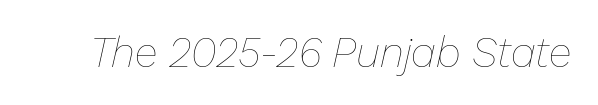
Q: Is the text bold? A: No.
Q: Is the text italic (slanted)? A: Yes, it leans right by about 13 degrees.
Q: Is the text underlined? A: No.
Q: Is the spacing between letters normal or unusually wide? A: Normal.
Q: Width (condensed, normal, or wide)? A: Normal.
Q: Stroke contrast? A: Low.
Q: x-height? A: Medium.
Q: Monospaced? A: No.
